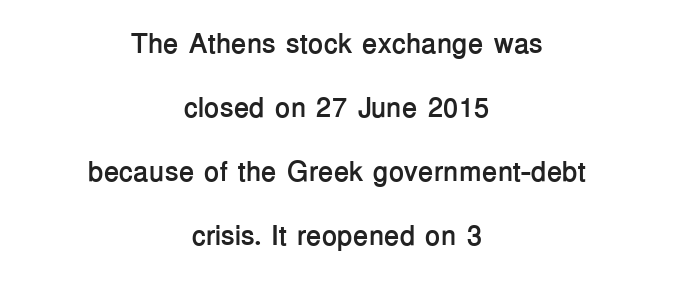
The image shows 28 px semibold sans-serif type, upright; set centered, loose line spacing (2.28x), normal letter spacing, not underlined; low stroke contrast and a medium x-height.
